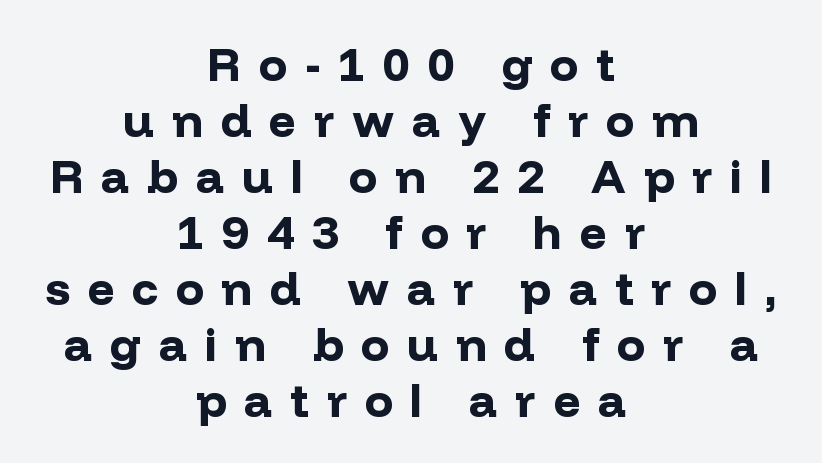
The image shows 47 px bold sans-serif type, upright; set centered, line spacing 1.19x, unusually wide letter spacing (+0.38 em), not underlined; low stroke contrast and a medium x-height.
